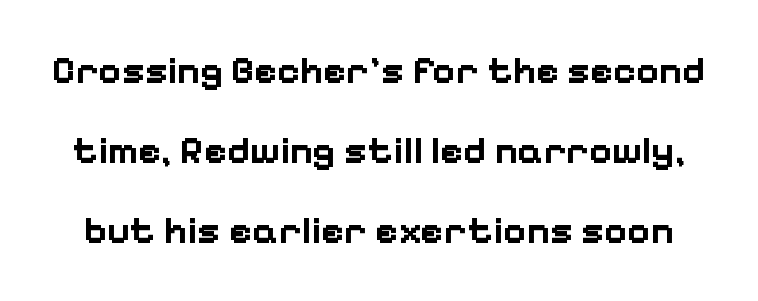
Q: Is the text bold? A: Yes.
Q: Is the text italic (slanted)? A: No, it is upright.
Q: Is the typeface a serif or a sans-serif typeface? A: Sans-serif.
Q: Is the text underlined? A: No.
Q: Is the spacing between letters normal or unusually wide? A: Normal.
Q: Is the spacing between lines tight, normal or loose? A: Loose.
Q: Width (condensed, normal, or wide)? A: Normal.
Q: Stroke contrast? A: Low.
Q: x-height? A: Medium.
Q: Monospaced? A: No.
